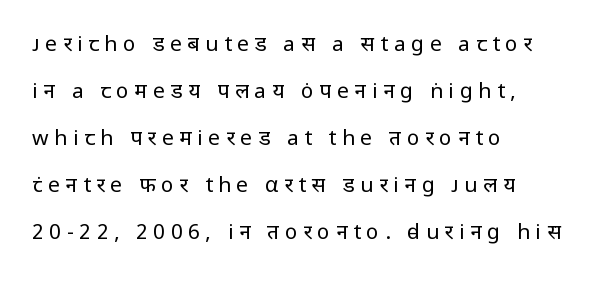
Q: Is the text bold? A: No.
Q: Is the text italic (slanted)? A: No, it is upright.
Q: Is the text underlined? A: No.
Q: How is the paragraph aligned? A: Left-aligned.
Q: Is the spacing between letters normal or unusually wide? A: Unusually wide.
Q: Is the spacing between lines tight, normal or loose? A: Loose.
